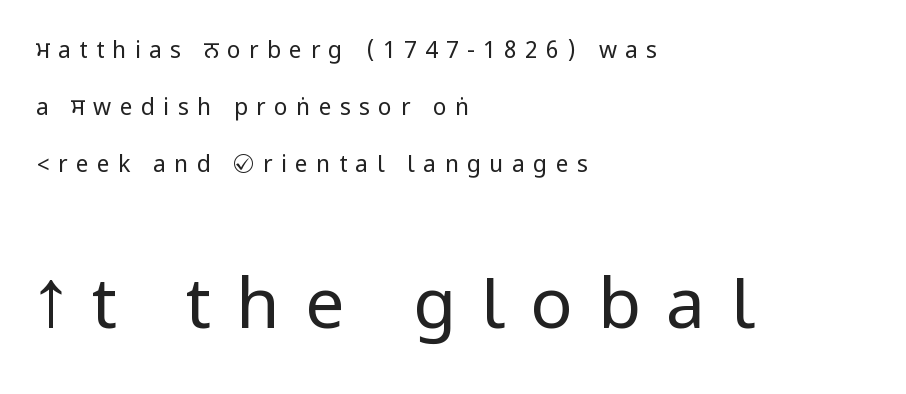
The image shows 70 px regular-weight, condensed sans-serif type, upright; set left-aligned, loose line spacing (2.48x), unusually wide letter spacing (+0.36 em), not underlined; the second (bottom) block is 3.04x larger; low stroke contrast.
